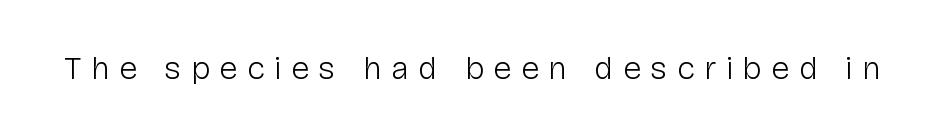
{"serif": "no", "italic": "no", "bold": "no", "weight": "light", "width": "normal", "stroke_contrast": "low", "x_height": "medium", "monospaced": "no", "underline": "no", "letter_spacing": "wide", "letter_spacing_em": 0.28, "glyph_px": 33}
